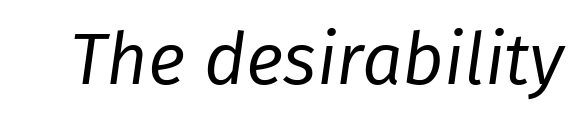
Q: Is the text bold? A: No.
Q: Is the text italic (slanted)? A: Yes, it leans right by about 8 degrees.
Q: Is the text underlined? A: No.
Q: Is the spacing between letters normal or unusually wide? A: Normal.
Q: Width (condensed, normal, or wide)? A: Normal.
Q: Stroke contrast? A: Low.
Q: x-height? A: Medium.
Q: Monospaced? A: No.
